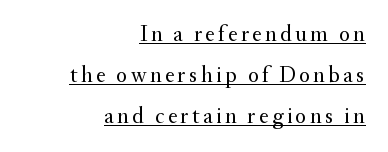
{"italic": "no", "bold": "no", "underline": "yes", "align": "right", "line_spacing_ratio": 1.78, "glyph_px": 23}
